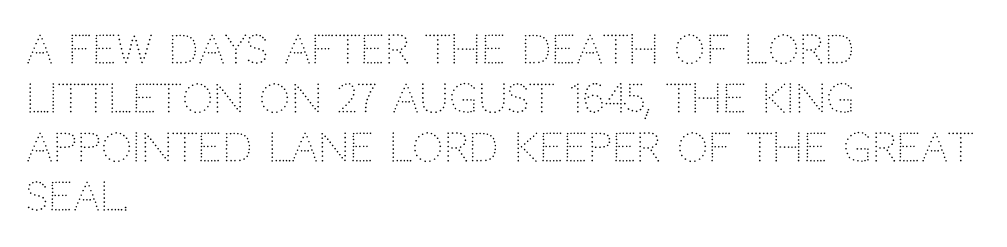
Stroke thickness stays within the range of a standard reading face or lighter. The letterforms sit shoulder to shoulder at normal distance. This sample keeps an unexceptional amount of space between lines. Observe the absence of serifs on each vertical stroke in this sample.
